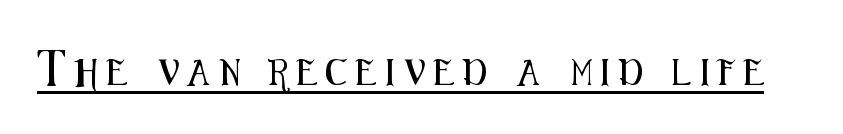
Between one letter and the next there's a generous, obvious gap. These characters rest on top of a visible drawn line. Every stem runs plumb, perpendicular to the baseline.
